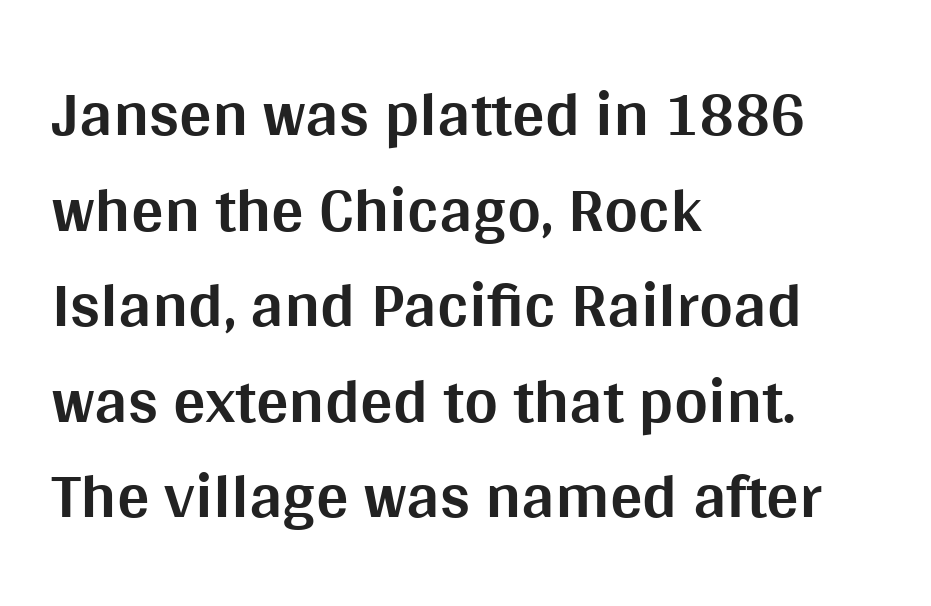
Q: Is the text bold? A: Yes.
Q: Is the text italic (slanted)? A: No, it is upright.
Q: Is the typeface a serif or a sans-serif typeface? A: Sans-serif.
Q: Is the text underlined? A: No.
Q: How is the paragraph aligned? A: Left-aligned.
Q: Is the spacing between letters normal or unusually wide? A: Normal.
Q: Is the spacing between lines tight, normal or loose? A: Normal.
Q: Width (condensed, normal, or wide)? A: Normal.
Q: Stroke contrast? A: Medium.
Q: x-height? A: Large.
Q: Monospaced? A: No.
